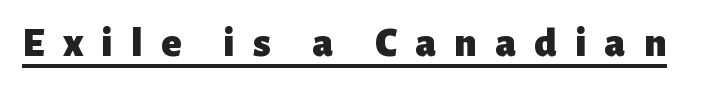
{"serif": "no", "italic": "no", "bold": "yes", "weight": "heavy", "width": "normal", "stroke_contrast": "low", "x_height": "medium", "monospaced": "no", "underline": "yes", "letter_spacing": "wide", "letter_spacing_em": 0.43, "glyph_px": 42}
